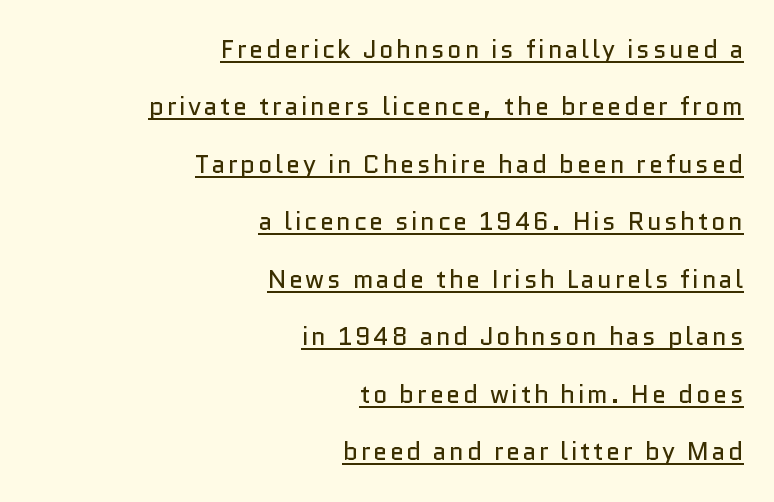
The lettering is marked with a stroke running underneath it. Characters remain perfectly vertical along every line. Visually the block forms a straight wall on the right and a jagged coastline on the left. Regarding leading, the lines here are spaced well apart. A light-to-regular cut is what we see here.
